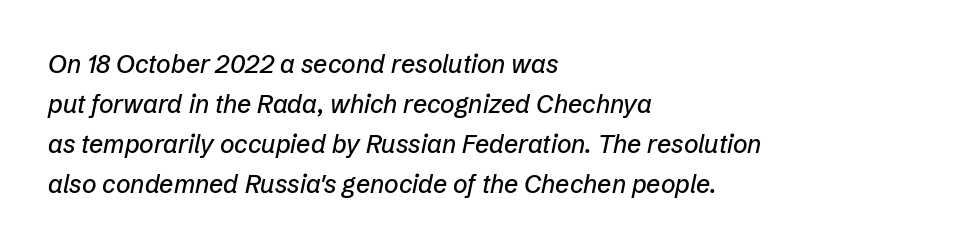
The image shows 25 px text type, italic (leaning right); set left-aligned, normal line spacing (1.6x), normal letter spacing, not underlined.
